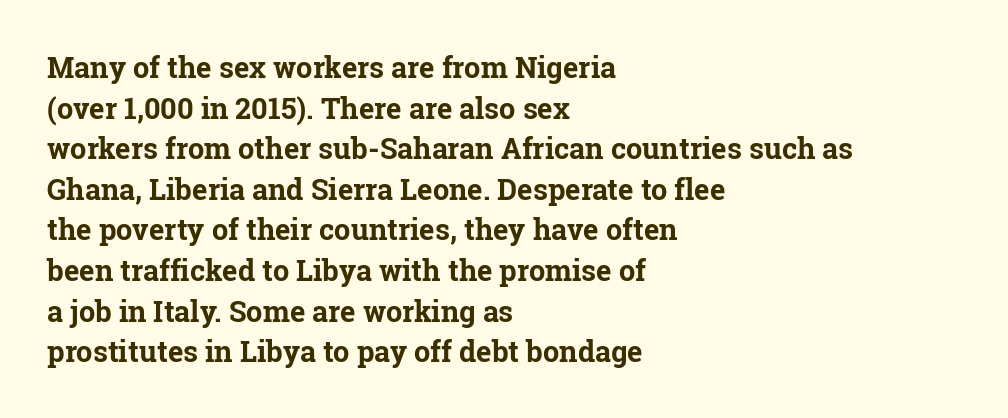
The space directly below the letters is spotless. There is no visible air inserted between adjacent glyphs. Note the varied advance widths — an 'i' is clearly narrower than an 'm'. Layout note: lines flush left. Posture: straight, roman, zero tilt. Strokes here are thick enough to call this a true bold.
